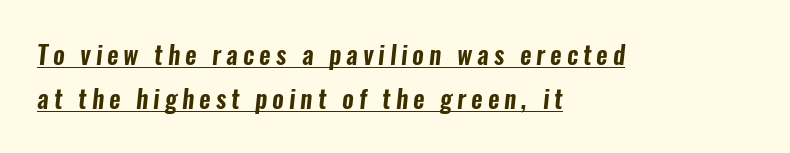
{"underline": "yes", "align": "left", "line_spacing_ratio": 1.76, "letter_spacing": "wide", "letter_spacing_em": 0.2, "glyph_px": 25}
